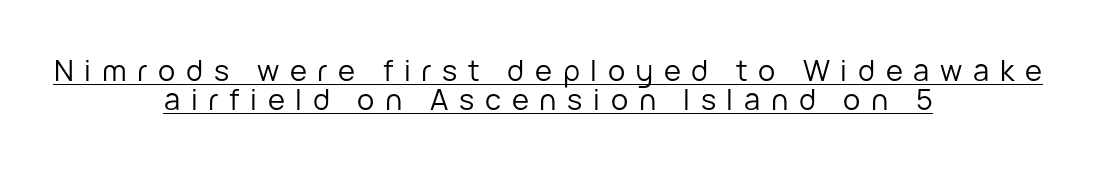
{"serif": "no", "italic": "no", "bold": "no", "weight": "regular", "width": "normal", "stroke_contrast": "low", "x_height": "medium", "monospaced": "no", "underline": "yes", "align": "center", "line_spacing": "tight", "line_spacing_ratio": 0.99, "letter_spacing": "wide", "letter_spacing_em": 0.37, "glyph_px": 29}
